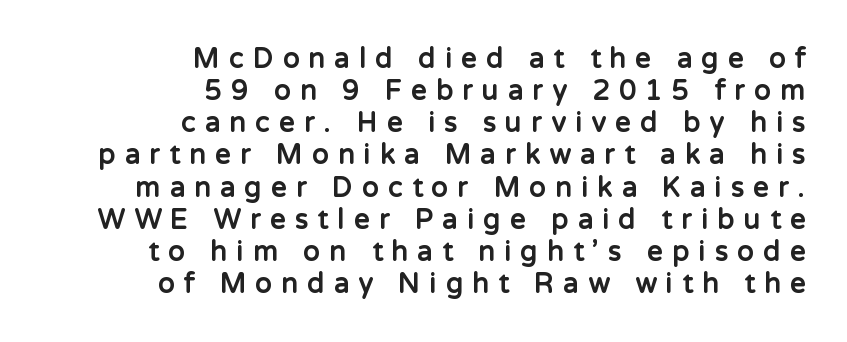
The image shows 27 px bold type, upright; set right-aligned, line spacing 1.19x, unusually wide letter spacing (+0.35 em), not underlined.
